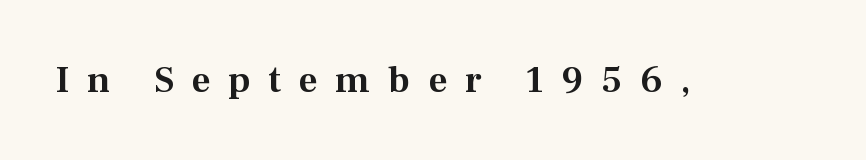
{"serif": "yes", "italic": "no", "width": "normal", "stroke_contrast": "medium", "x_height": "medium", "monospaced": "no", "underline": "no", "letter_spacing": "wide", "letter_spacing_em": 0.46, "glyph_px": 38}
